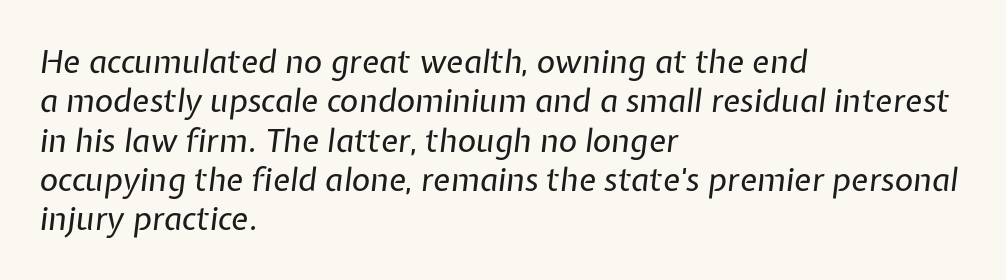
The image shows 32 px regular-weight type, italic (leaning right); set left-aligned, line spacing 1.23x, normal letter spacing, not underlined; low stroke contrast and a medium x-height.
